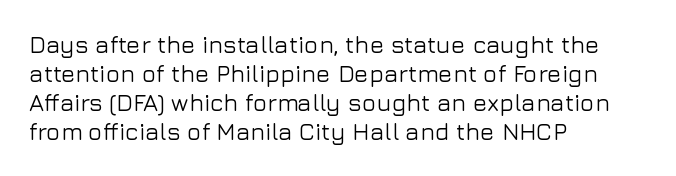
The image shows 24 px text type, upright; set left-aligned, line spacing 1.21x, normal letter spacing, not underlined.
